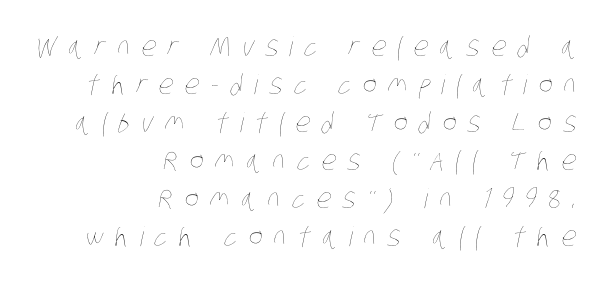
The image shows 27 px text type; set right-aligned, normal line spacing (1.41x), unusually wide letter spacing (+0.42 em), not underlined.
